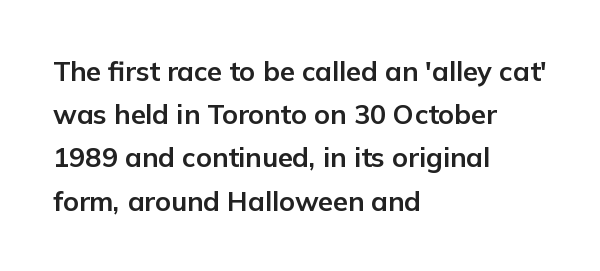
{"italic": "no", "bold": "yes", "underline": "no", "align": "left", "line_spacing": "normal", "line_spacing_ratio": 1.6, "letter_spacing": "normal", "letter_spacing_em": 0.0, "glyph_px": 27}
